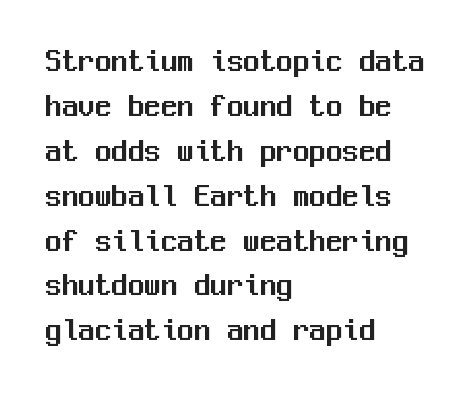
{"serif": "no", "italic": "no", "width": "normal", "stroke_contrast": "medium", "x_height": "medium", "monospaced": "yes", "underline": "no", "align": "left", "line_spacing": "normal", "line_spacing_ratio": 1.36, "letter_spacing": "normal", "letter_spacing_em": 0.0, "glyph_px": 33}
